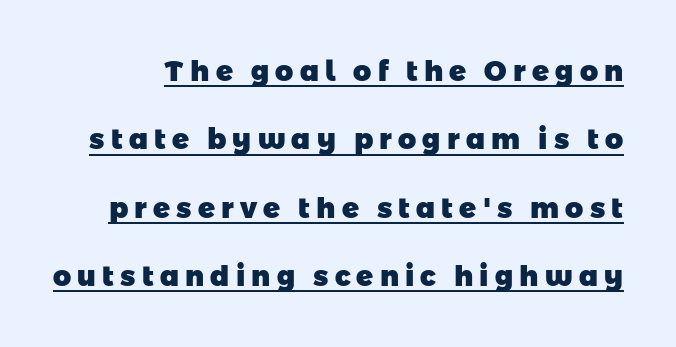
Each line of the rendering has a horizontal stroke beneath the glyphs. The glyphs in this specimen are sans serif. The tracking reads as deliberately expanded to a designer's eye. Think of a printed novel: that variable character pitch is what you see here. Whoever set this chose breathing room over compactness in the vertical rhythm.
